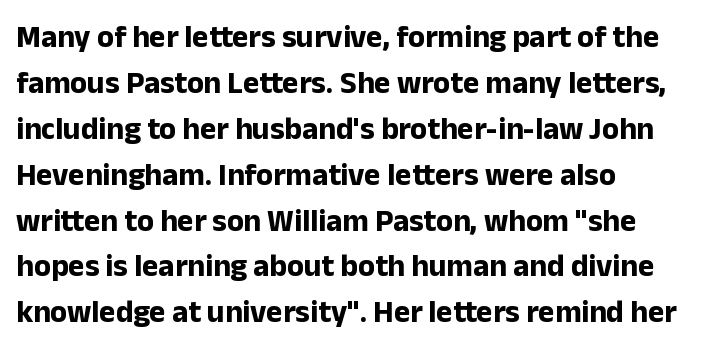
Q: Is the text bold? A: Yes.
Q: Is the text italic (slanted)? A: No, it is upright.
Q: Is the typeface a serif or a sans-serif typeface? A: Sans-serif.
Q: Is the text underlined? A: No.
Q: How is the paragraph aligned? A: Left-aligned.
Q: Is the spacing between letters normal or unusually wide? A: Normal.
Q: Is the spacing between lines tight, normal or loose? A: Normal.
Q: Width (condensed, normal, or wide)? A: Normal.
Q: Stroke contrast? A: Low.
Q: x-height? A: Medium.
Q: Monospaced? A: No.
